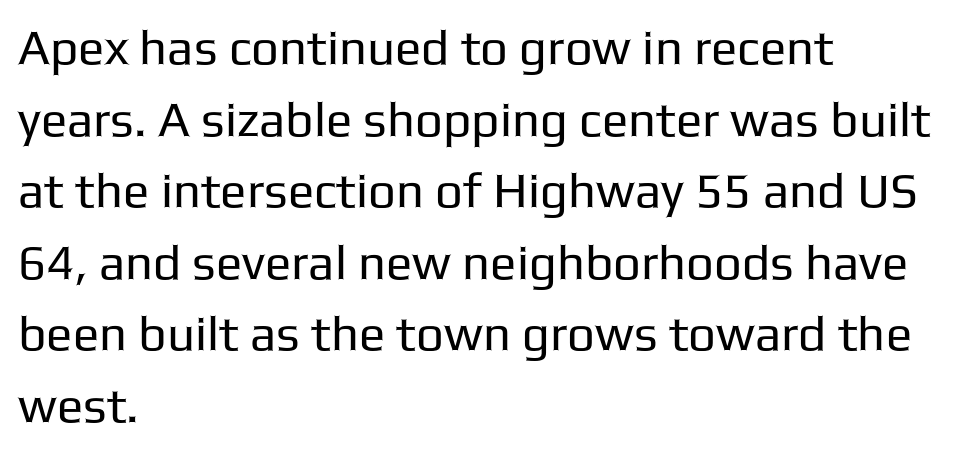
{"serif": "no", "italic": "no", "bold": "no", "weight": "regular", "width": "normal", "stroke_contrast": "low", "x_height": "medium", "monospaced": "no", "underline": "no", "align": "left", "line_spacing": "normal", "line_spacing_ratio": 1.46, "letter_spacing": "normal", "letter_spacing_em": 0.0, "glyph_px": 49}
